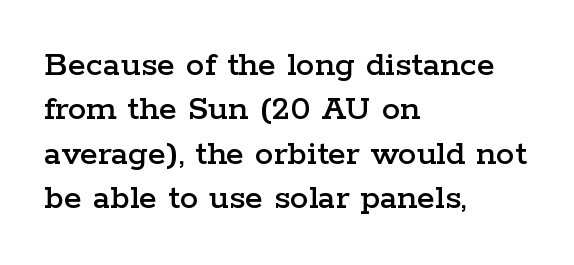
Q: Is the text italic (slanted)? A: No, it is upright.
Q: Is the typeface a serif or a sans-serif typeface? A: Serif.
Q: Is the text underlined? A: No.
Q: How is the paragraph aligned? A: Left-aligned.
Q: Is the spacing between letters normal or unusually wide? A: Normal.
Q: Width (condensed, normal, or wide)? A: Wide.
Q: Stroke contrast? A: Low.
Q: x-height? A: Medium.
Q: Monospaced? A: No.
